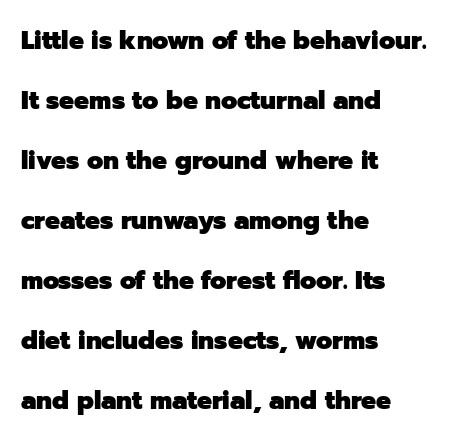
{"italic": "no", "bold": "yes", "underline": "no", "align": "left", "line_spacing": "loose", "line_spacing_ratio": 2.4, "letter_spacing": "normal", "letter_spacing_em": 0.0, "glyph_px": 25}
